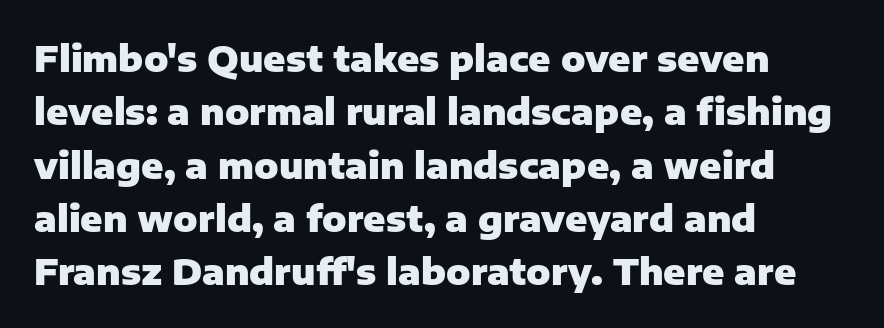
{"serif": "no", "italic": "no", "bold": "yes", "weight": "heavy", "width": "normal", "stroke_contrast": "low", "x_height": "medium", "monospaced": "no", "underline": "no", "align": "left", "line_spacing": "normal", "line_spacing_ratio": 1.48, "letter_spacing": "normal", "letter_spacing_em": 0.0, "glyph_px": 36}
